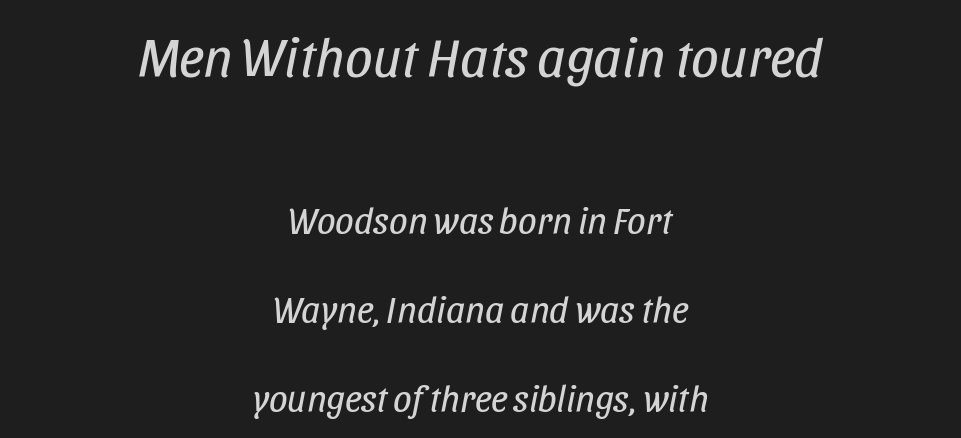
{"italic": "yes", "lean": "right", "slant_degrees": 11, "bold": "no", "weight": "regular", "width": "condensed", "stroke_contrast": "low", "x_height": "large", "monospaced": "no", "underline": "no", "align": "center", "line_spacing": "loose", "line_spacing_ratio": 2.41, "letter_spacing": "normal", "letter_spacing_em": 0.0, "larger_block": "first", "size_ratio": 1.49, "glyph_px": 55}
